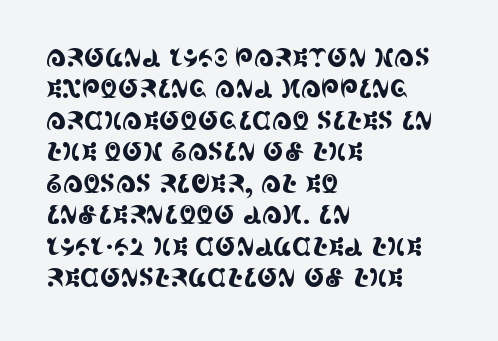
The image shows 25 px text type, upright; set left-aligned, normal line spacing (1.26x), normal letter spacing, not underlined.
